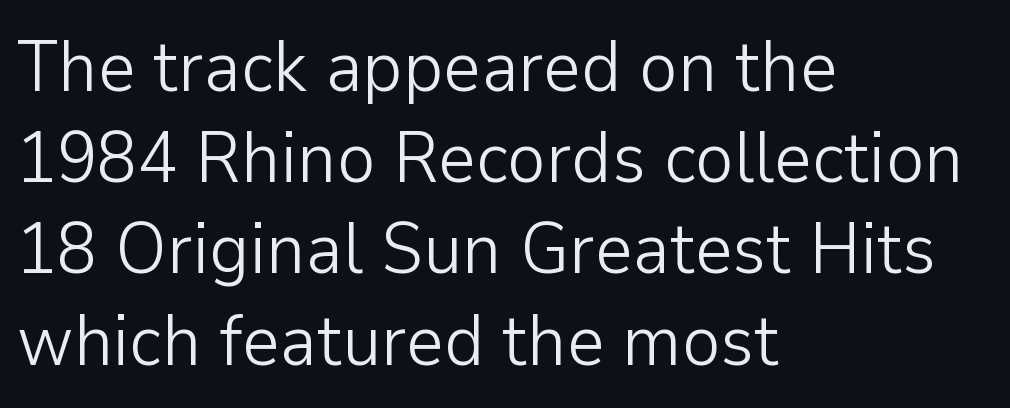
Q: Is the text bold? A: No.
Q: Is the text italic (slanted)? A: No, it is upright.
Q: Is the typeface a serif or a sans-serif typeface? A: Sans-serif.
Q: Is the text underlined? A: No.
Q: How is the paragraph aligned? A: Left-aligned.
Q: Is the spacing between letters normal or unusually wide? A: Normal.
Q: Is the spacing between lines tight, normal or loose? A: Normal.
Q: Width (condensed, normal, or wide)? A: Normal.
Q: Stroke contrast? A: Low.
Q: x-height? A: Medium.
Q: Monospaced? A: No.
